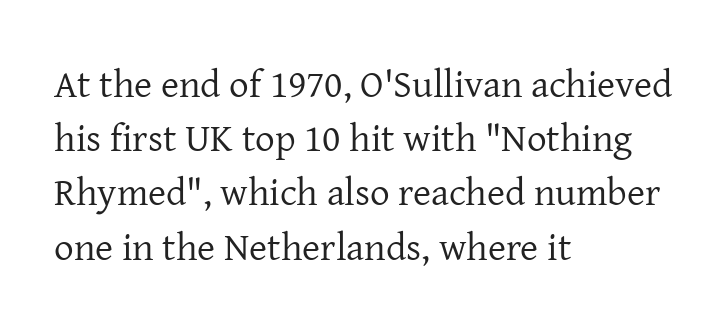
{"serif": "yes", "italic": "no", "bold": "no", "weight": "regular", "width": "normal", "stroke_contrast": "low", "x_height": "medium", "monospaced": "no", "underline": "no", "align": "left", "line_spacing": "normal", "line_spacing_ratio": 1.39, "letter_spacing": "normal", "letter_spacing_em": 0.0, "glyph_px": 39}
